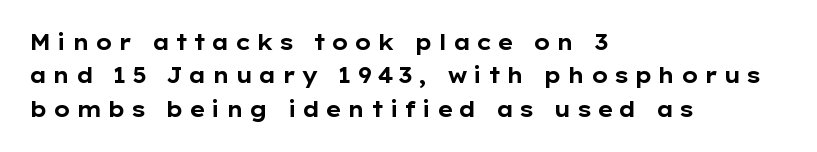
Q: Is the text bold? A: Yes.
Q: Is the text italic (slanted)? A: No, it is upright.
Q: Is the text underlined? A: No.
Q: How is the paragraph aligned? A: Left-aligned.
Q: Is the spacing between letters normal or unusually wide? A: Unusually wide.
Q: Is the spacing between lines tight, normal or loose? A: Normal.
